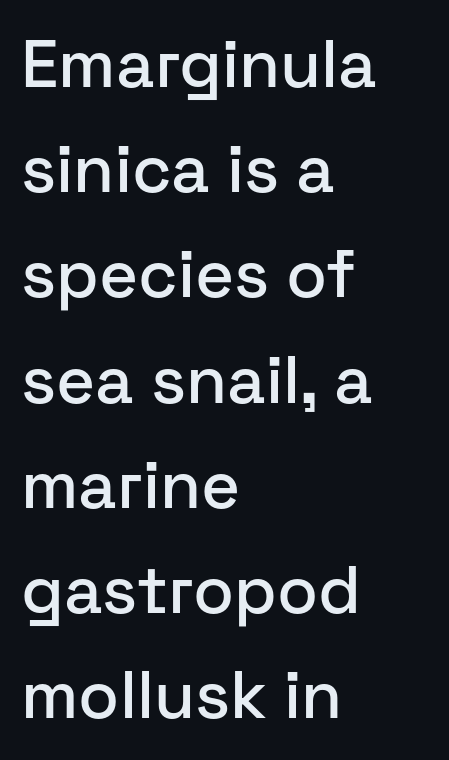
{"serif": "no", "italic": "no", "width": "normal", "stroke_contrast": "low", "x_height": "medium", "monospaced": "no", "underline": "no", "align": "left", "line_spacing": "normal", "line_spacing_ratio": 1.57, "letter_spacing": "normal", "letter_spacing_em": 0.0, "glyph_px": 67}
